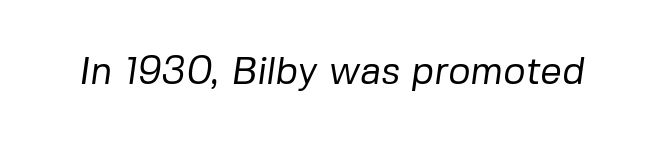
Q: Is the text bold? A: No.
Q: Is the typeface a serif or a sans-serif typeface? A: Sans-serif.
Q: Is the text underlined? A: No.
Q: Is the spacing between letters normal or unusually wide? A: Normal.
Q: Width (condensed, normal, or wide)? A: Normal.
Q: Stroke contrast? A: Low.
Q: x-height? A: Medium.
Q: Monospaced? A: No.
